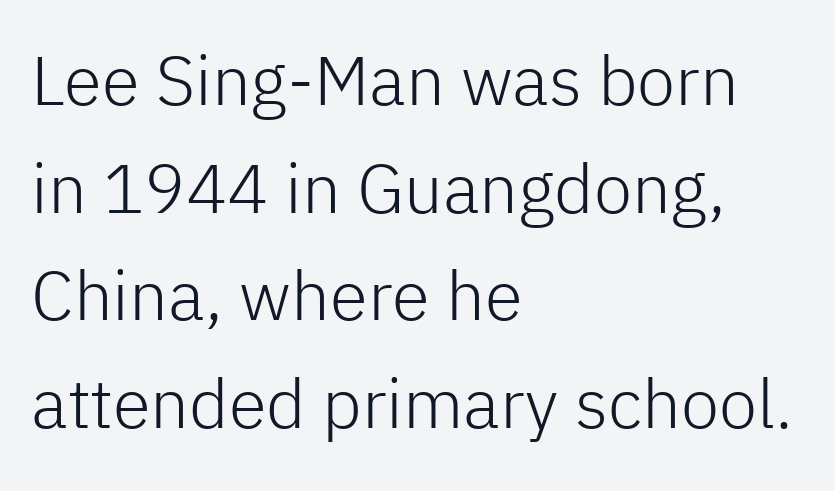
Every stem runs plumb, perpendicular to the baseline. The face used here is rendered with its standard letterfit. No word sits above an underline. Weight: not bold — regular or lighter. A classic flush-left, rag-right setting is used for this passage. Does the type have serifs? No, each stem ends abruptly.
